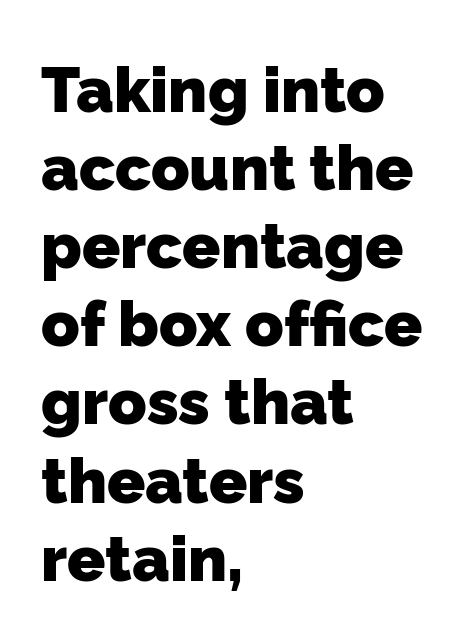
Here the glyphs are tracked normally, forming tight word shapes. Horizontally, the lines are justified to the leading edge only. The gap between lines stays unmarked. Are there feet on the stems? There aren't — it's a sans. Character widths vary here, with narrow letters taking less room than wide ones.
